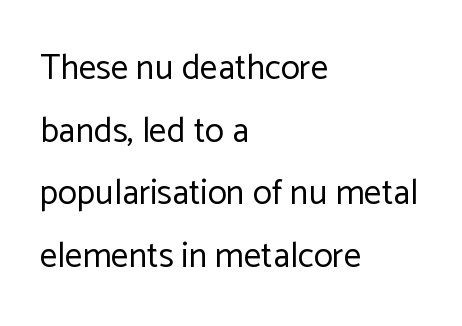
{"serif": "no", "italic": "no", "bold": "no", "weight": "regular", "width": "normal", "stroke_contrast": "low", "x_height": "medium", "monospaced": "no", "underline": "no", "align": "left", "line_spacing_ratio": 1.79, "letter_spacing": "normal", "letter_spacing_em": 0.0, "glyph_px": 35}
